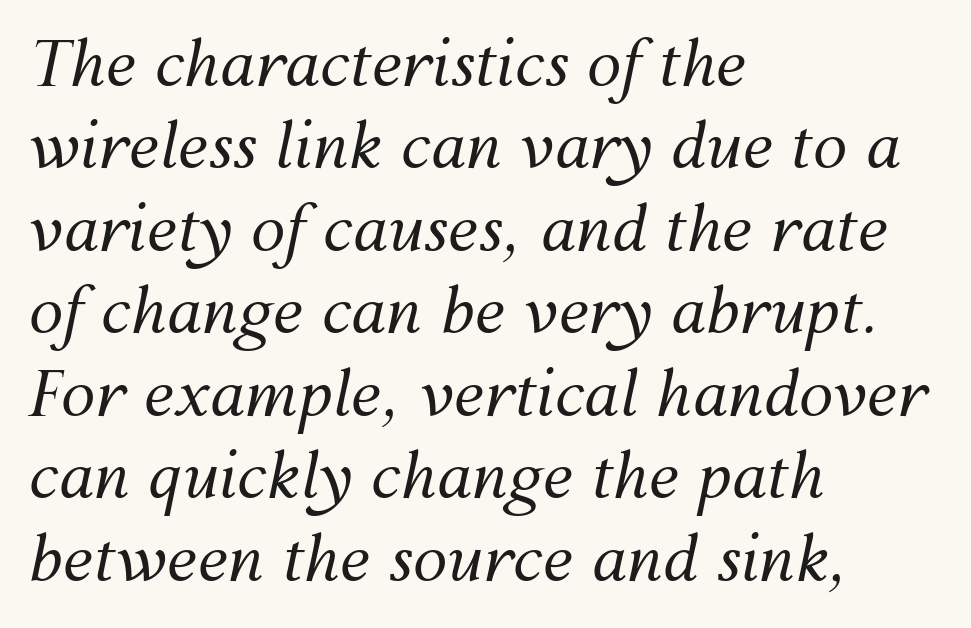
Inter-character spacing is left at the font's built-in metrics. Leftover space on each line is placed entirely after the last word. The axis of the letterforms is tilted away from vertical. Is the stroke heavy? The answer is a plain regular-or-lighter.
